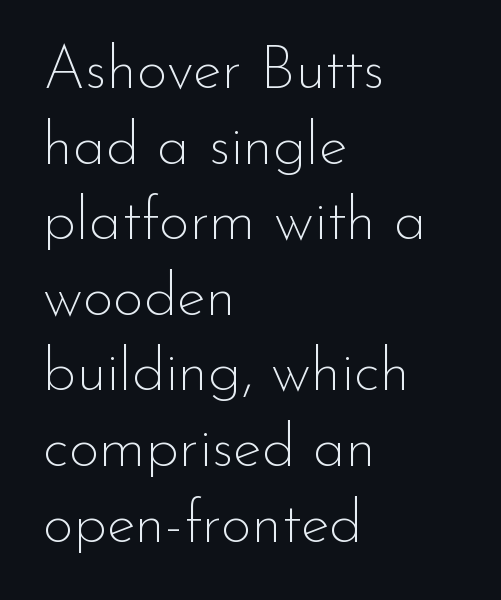
{"serif": "no", "italic": "no", "bold": "no", "weight": "thin", "width": "normal", "stroke_contrast": "low", "x_height": "small", "monospaced": "no", "underline": "no", "align": "left", "line_spacing": "normal", "line_spacing_ratio": 1.26, "letter_spacing": "normal", "letter_spacing_em": 0.0, "glyph_px": 60}
